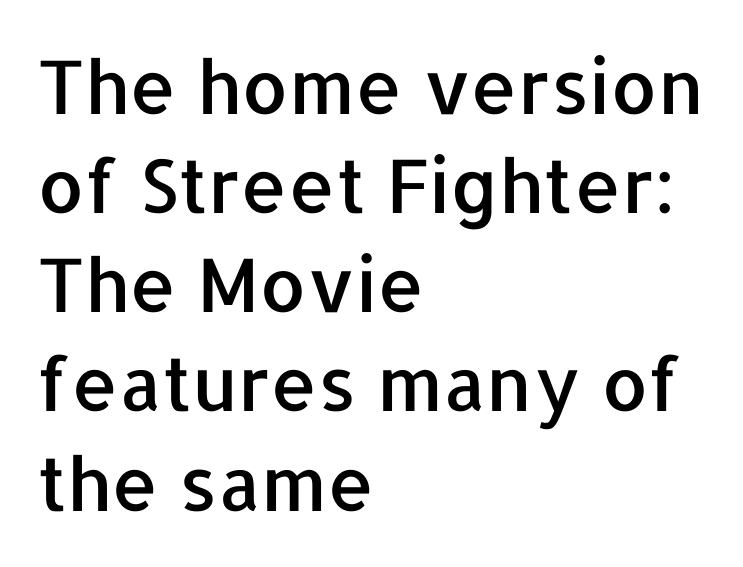
{"serif": "no", "italic": "no", "width": "normal", "stroke_contrast": "low", "x_height": "medium", "monospaced": "no", "underline": "no", "align": "left", "line_spacing": "normal", "line_spacing_ratio": 1.34, "letter_spacing": "normal", "letter_spacing_em": 0.0, "glyph_px": 74}
